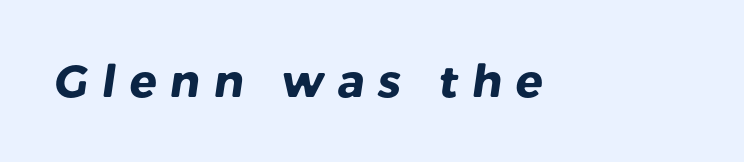
Glyph-to-glyph distance is far greater than everyday printed text. Typographically, this falls in the sans-serif category. The letters advance in unequal steps, a hallmark of proportional type. The characters look thick and weighty, a clear bold.
